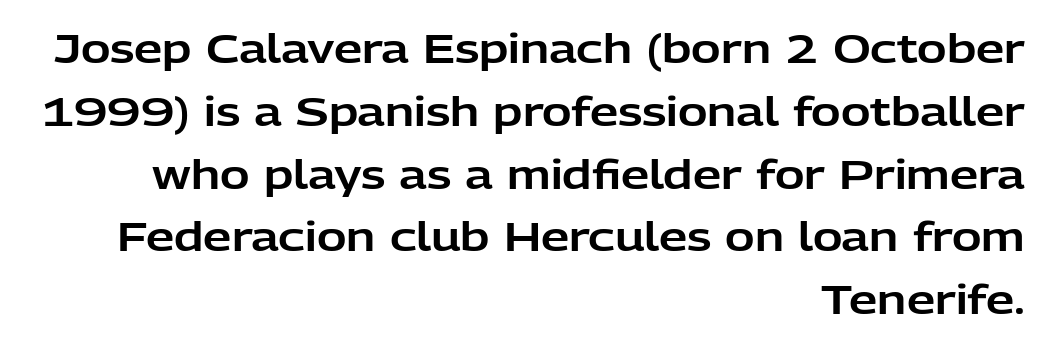
This rendering leaves character spacing at its baseline value. Think of a printed novel: that variable character pitch is what you see here. A flush-right, rag-left setting is used for this passage. Each new line begins a customary step beneath the previous one. Quick note: underline off.
